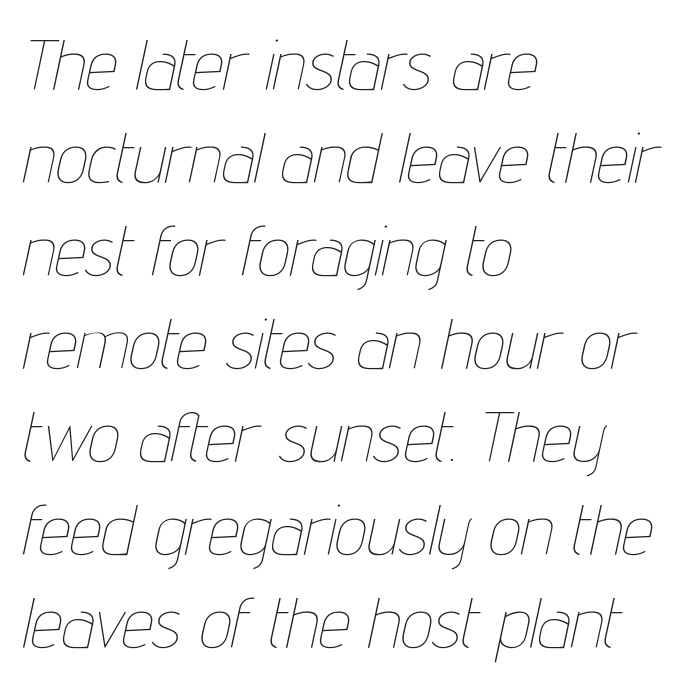
{"italic": "yes", "lean": "right", "slant_degrees": 12, "bold": "no", "weight": "thin", "width": "condensed", "stroke_contrast": "low", "x_height": "medium", "monospaced": "no", "underline": "no", "align": "left", "line_spacing": "normal", "line_spacing_ratio": 1.31, "letter_spacing": "normal", "letter_spacing_em": 0.0, "glyph_px": 71}
